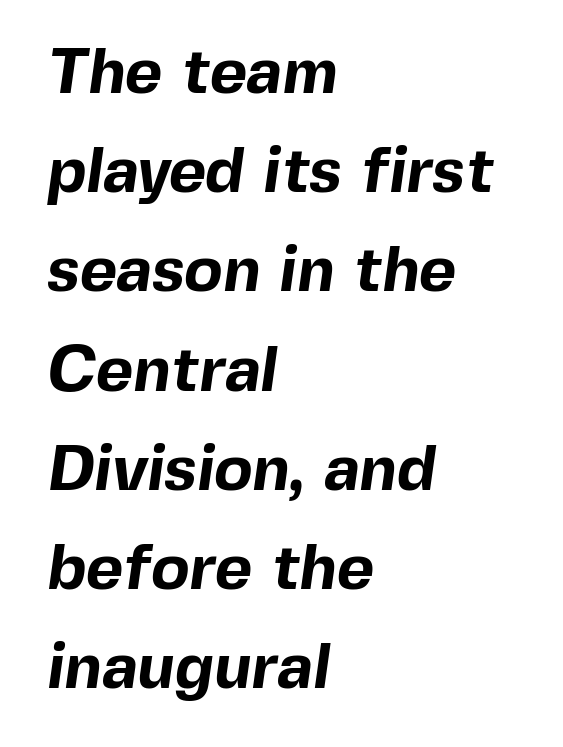
{"serif": "no", "bold": "yes", "weight": "bold", "width": "normal", "x_height": "medium", "monospaced": "no", "underline": "no", "align": "left", "line_spacing": "normal", "line_spacing_ratio": 1.55, "letter_spacing": "normal", "letter_spacing_em": 0.0, "glyph_px": 64}
